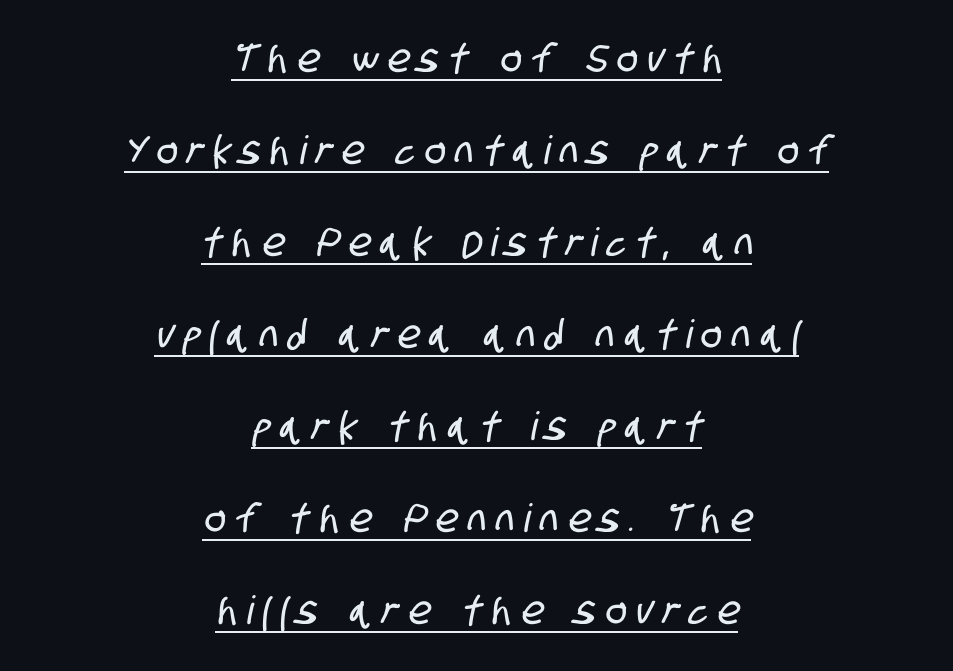
{"serif": "no", "width": "condensed", "stroke_contrast": "low", "x_height": "large", "monospaced": "no", "underline": "yes", "align": "center", "line_spacing": "loose", "line_spacing_ratio": 2.36, "letter_spacing": "wide", "letter_spacing_em": 0.26, "glyph_px": 39}
